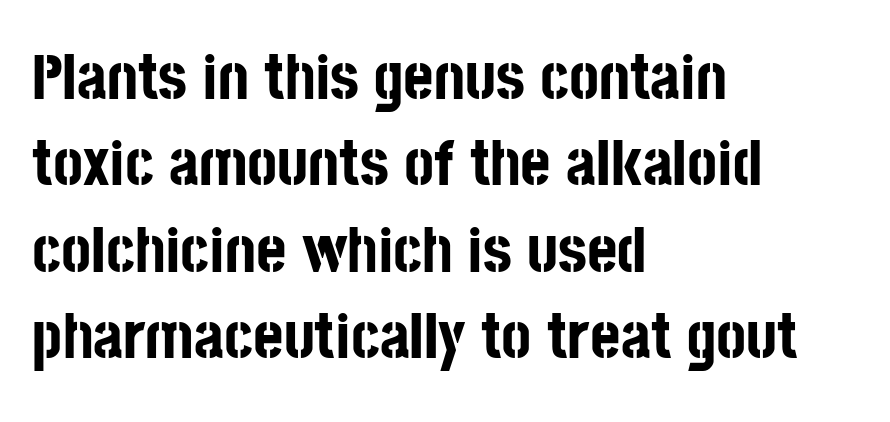
Q: Is the text bold? A: Yes.
Q: Is the text italic (slanted)? A: No, it is upright.
Q: Is the typeface a serif or a sans-serif typeface? A: Sans-serif.
Q: Is the text underlined? A: No.
Q: How is the paragraph aligned? A: Left-aligned.
Q: Is the spacing between letters normal or unusually wide? A: Normal.
Q: Is the spacing between lines tight, normal or loose? A: Normal.
Q: Width (condensed, normal, or wide)? A: Condensed.
Q: Stroke contrast? A: Low.
Q: x-height? A: Large.
Q: Monospaced? A: No.
